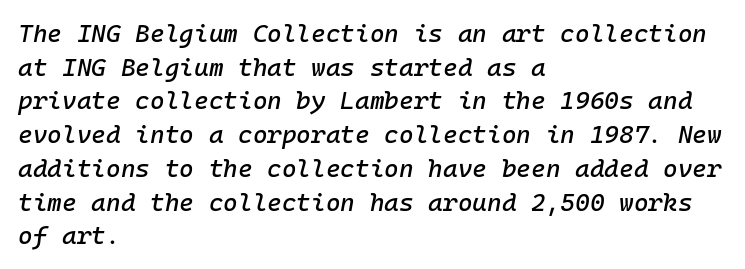
These lines keep a tight, regular rhythm from letter to letter. Horizontal bands of white between lines are of average thickness. The specimen reads as italic at a glance. This rendering uses left alignment, leaving the right contour irregular. The words here are not underlined.
